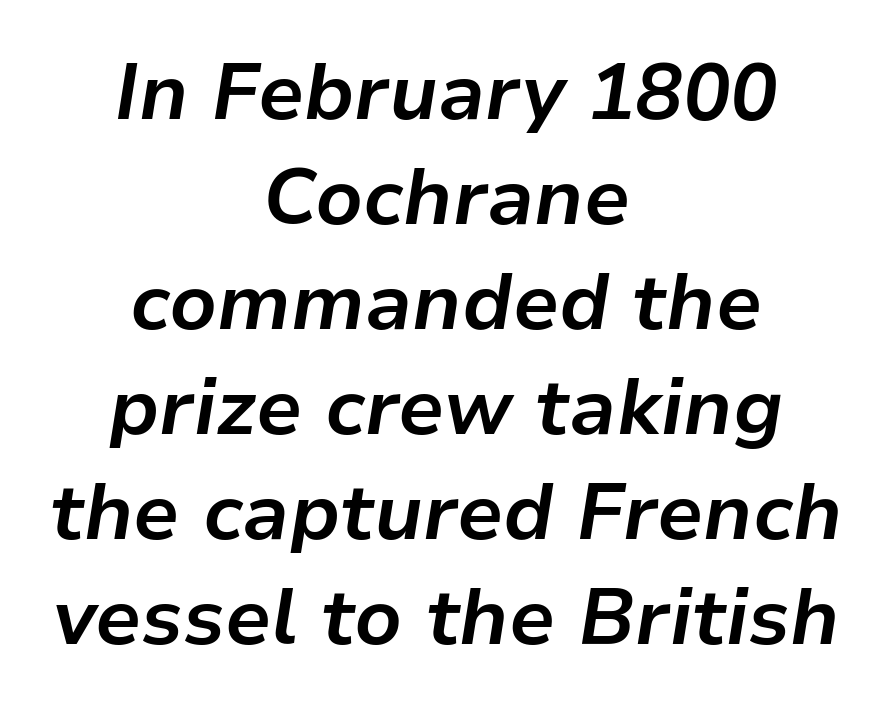
The image shows 79 px bold type, italic (leaning right); set centered, normal line spacing (1.33x), normal letter spacing, not underlined; low stroke contrast and a medium x-height.
